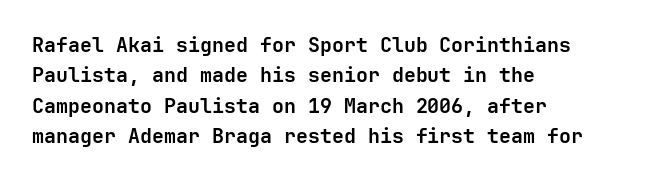
Heavy, bold letterforms. The rendering anchors every line to the left-hand side. The line-height multiplier appears to be the usual default. Style check: upright. There is no visible air inserted between adjacent glyphs. Descenders hang freely into open space.
